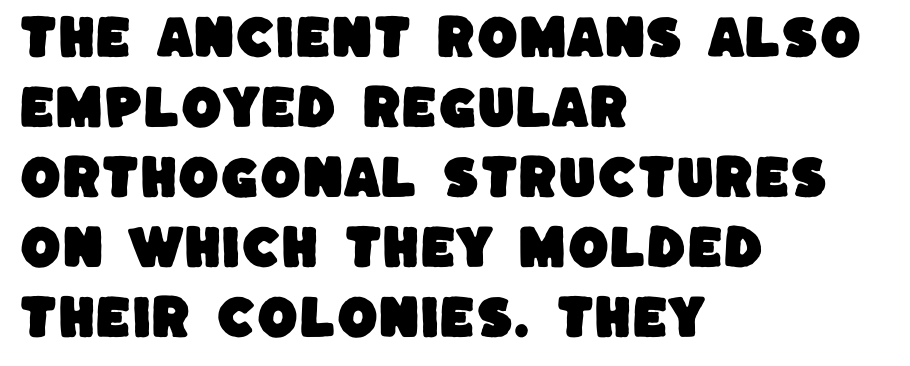
The image shows 47 px sans-serif type; set left-aligned, normal line spacing (1.49x), normal letter spacing, not underlined; low stroke contrast and a large x-height.
